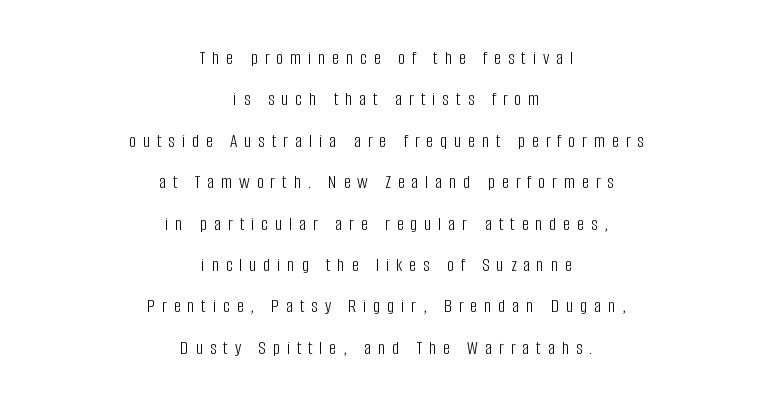
The image shows 20 px text type, upright; set centered, loose line spacing (2.07x), unusually wide letter spacing (+0.34 em), not underlined.
